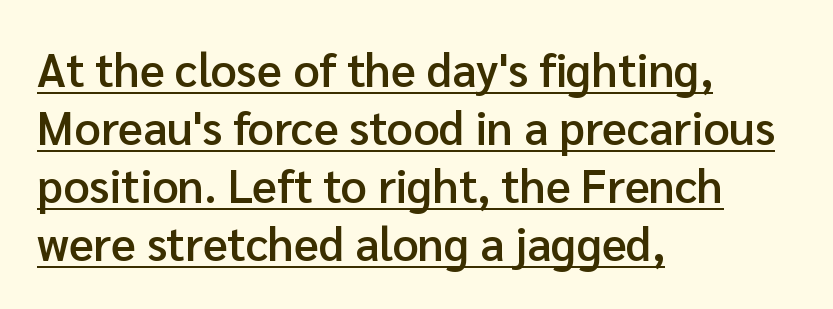
Q: Is the text bold? A: Semi-bold.
Q: Is the text italic (slanted)? A: No, it is upright.
Q: Is the typeface a serif or a sans-serif typeface? A: Sans-serif.
Q: Is the text underlined? A: Yes.
Q: How is the paragraph aligned? A: Left-aligned.
Q: Is the spacing between letters normal or unusually wide? A: Normal.
Q: Is the spacing between lines tight, normal or loose? A: Normal.
Q: Width (condensed, normal, or wide)? A: Normal.
Q: Stroke contrast? A: Low.
Q: x-height? A: Medium.
Q: Monospaced? A: No.
